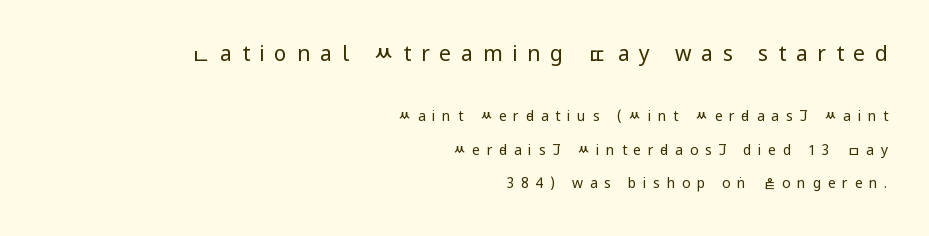
{"italic": "no", "bold": "no", "underline": "no", "align": "right", "line_spacing": "loose", "line_spacing_ratio": 2.4, "letter_spacing": "wide", "letter_spacing_em": 0.47, "larger_block": "first", "size_ratio": 1.5, "glyph_px": 21}
